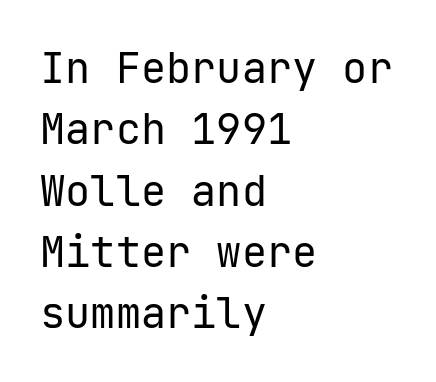
Q: Is the text bold? A: No.
Q: Is the text italic (slanted)? A: No, it is upright.
Q: Is the typeface a serif or a sans-serif typeface? A: Sans-serif.
Q: Is the text underlined? A: No.
Q: How is the paragraph aligned? A: Left-aligned.
Q: Is the spacing between letters normal or unusually wide? A: Normal.
Q: Is the spacing between lines tight, normal or loose? A: Normal.
Q: Width (condensed, normal, or wide)? A: Normal.
Q: Stroke contrast? A: Low.
Q: x-height? A: Medium.
